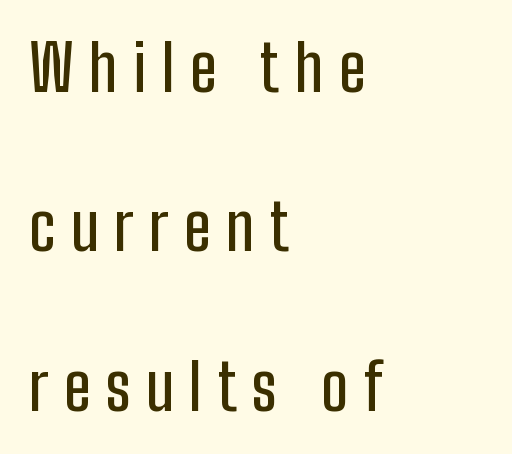
Q: Is the text italic (slanted)? A: No, it is upright.
Q: Is the typeface a serif or a sans-serif typeface? A: Sans-serif.
Q: Is the text underlined? A: No.
Q: How is the paragraph aligned? A: Left-aligned.
Q: Is the spacing between letters normal or unusually wide? A: Unusually wide.
Q: Is the spacing between lines tight, normal or loose? A: Loose.
Q: Width (condensed, normal, or wide)? A: Condensed.
Q: Stroke contrast? A: Low.
Q: x-height? A: Medium.
Q: Monospaced? A: No.
